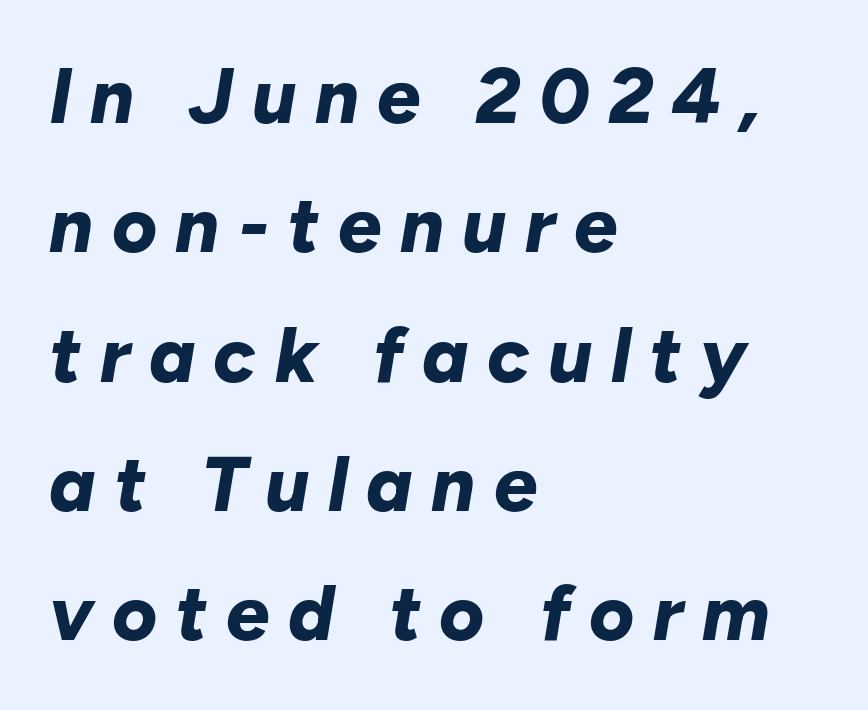
Designer's note — italics engaged. The glyphs are unaccompanied by any horizontal stroke below them. Students, observe: this is what conventionally led text looks like. Spacing verdict: proportional, widths tailored to each character.
